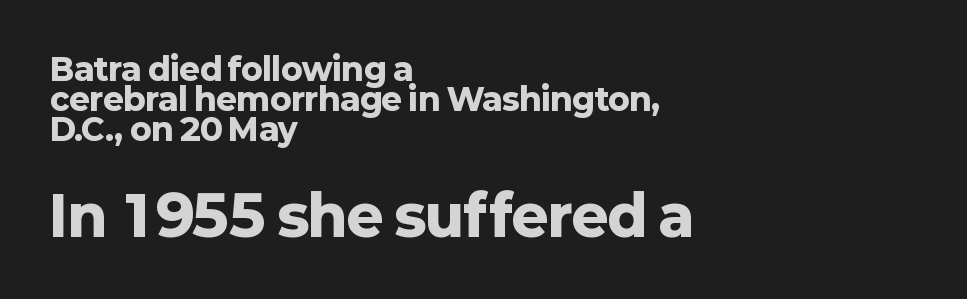
Varying glyph widths throughout — classic text-font behaviour. Honestly, there is no underline to notice here at all. Is there much room between lines? No — they nearly touch. This is sans-serif lettering, the kind often seen on screens and signage.
